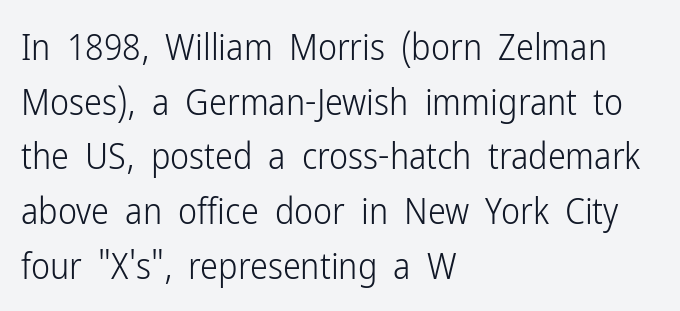
How are the letters spaced? Ordinarily, with no added tracking. The letters advance in unequal steps, a hallmark of proportional type. These lines sit exactly where default settings would place them. Italic: no, the glyphs are upright roman. The rendering shows plain stroke endings on the letterforms — a sans-serif design.
